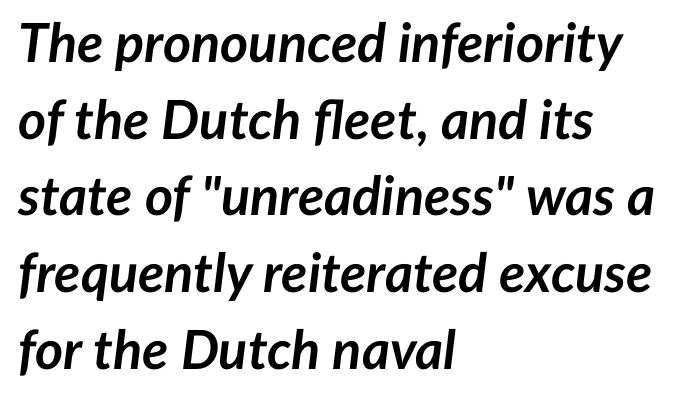
The image shows 54 px semibold type, italic (leaning right); set left-aligned, normal line spacing (1.42x), normal letter spacing, not underlined; low stroke contrast and a medium x-height.
